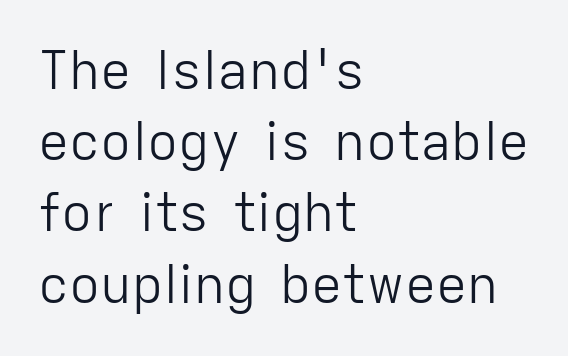
Q: Is the text bold? A: No.
Q: Is the text italic (slanted)? A: No, it is upright.
Q: Is the typeface a serif or a sans-serif typeface? A: Sans-serif.
Q: Is the text underlined? A: No.
Q: How is the paragraph aligned? A: Left-aligned.
Q: Is the spacing between letters normal or unusually wide? A: Normal.
Q: Is the spacing between lines tight, normal or loose? A: Normal.
Q: Width (condensed, normal, or wide)? A: Normal.
Q: Stroke contrast? A: Low.
Q: x-height? A: Medium.
Q: Monospaced? A: No.
